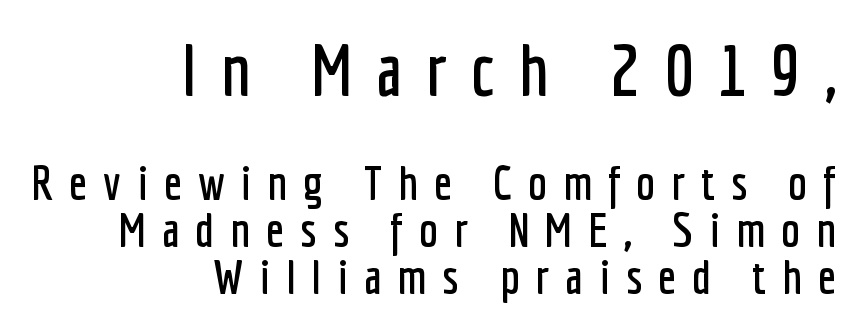
Q: Is the text italic (slanted)? A: No, it is upright.
Q: Is the typeface a serif or a sans-serif typeface? A: Sans-serif.
Q: Is the text underlined? A: No.
Q: How is the paragraph aligned? A: Right-aligned.
Q: Is the spacing between letters normal or unusually wide? A: Unusually wide.
Q: Is the spacing between lines tight, normal or loose? A: Tight.
Q: Which block of text is set in a larger size, the first (top) or the second (bottom)? A: The first (top) one.
Q: Width (condensed, normal, or wide)? A: Condensed.
Q: Stroke contrast? A: Low.
Q: x-height? A: Medium.
Q: Monospaced? A: No.
